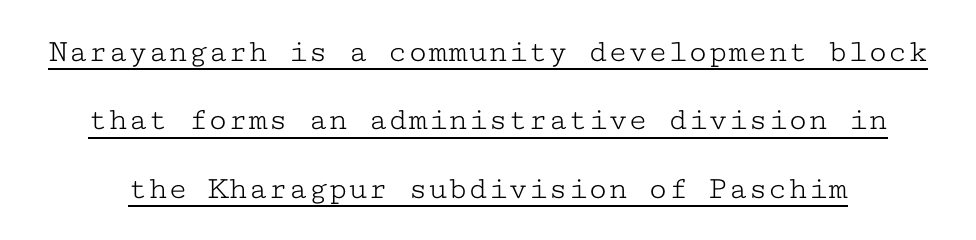
Stroke mass is kept to a normal reading level or below. Standard letterfit; no display-style spreading of the glyphs. Does the lettering tilt? It doesn't — this is upright. Students, observe the line beneath the letters — that is underlining.
